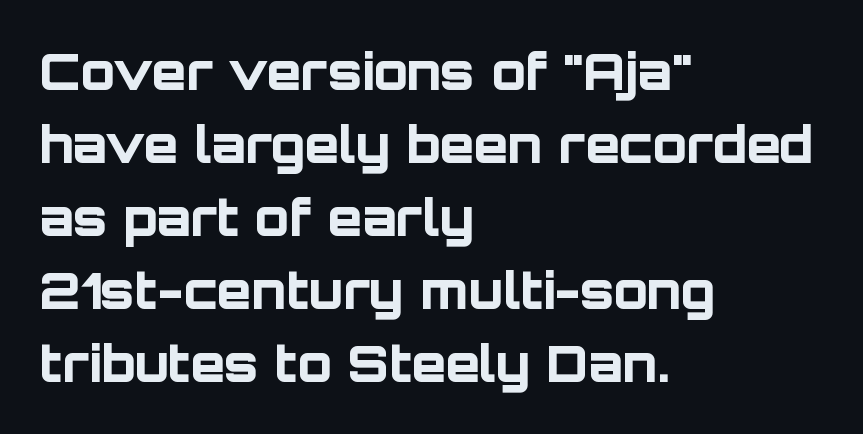
The image shows 50 px bold sans-serif type, upright; set left-aligned, normal line spacing (1.46x), normal letter spacing, not underlined; low stroke contrast and a large x-height.
